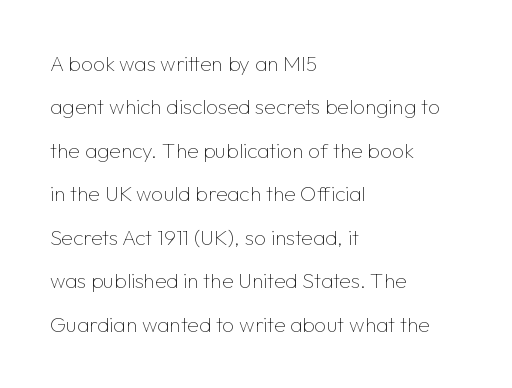
The image shows 21 px text type, upright; set left-aligned, loose line spacing (2.07x), normal letter spacing, not underlined.
